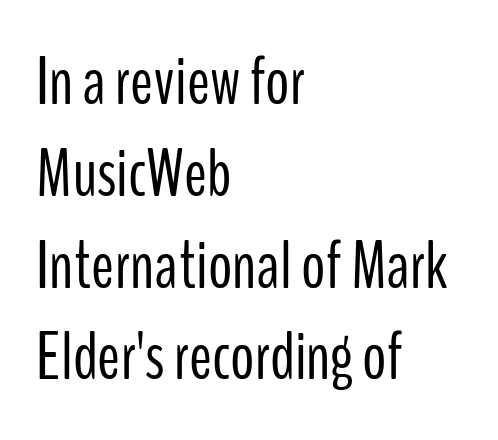
{"serif": "no", "italic": "no", "bold": "no", "weight": "light", "width": "condensed", "stroke_contrast": "low", "x_height": "medium", "monospaced": "no", "underline": "no", "align": "left", "line_spacing": "normal", "line_spacing_ratio": 1.35, "letter_spacing": "normal", "letter_spacing_em": 0.0, "glyph_px": 68}
